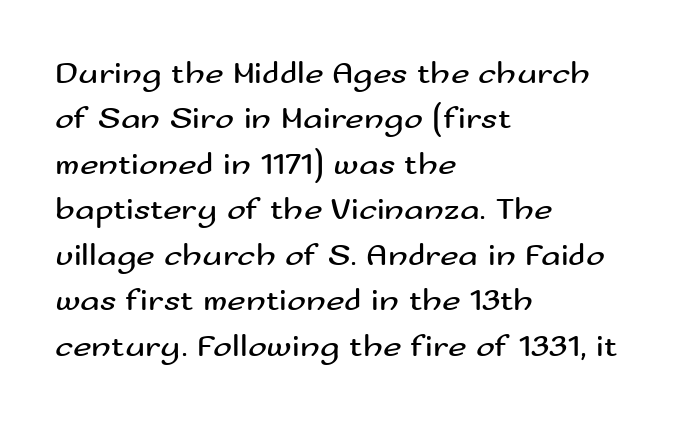
Q: Is the text bold? A: No.
Q: Is the text italic (slanted)? A: No, it is upright.
Q: Is the typeface a serif or a sans-serif typeface? A: Sans-serif.
Q: Is the text underlined? A: No.
Q: How is the paragraph aligned? A: Left-aligned.
Q: Is the spacing between letters normal or unusually wide? A: Normal.
Q: Is the spacing between lines tight, normal or loose? A: Normal.
Q: Width (condensed, normal, or wide)? A: Wide.
Q: Stroke contrast? A: Medium.
Q: x-height? A: Small.
Q: Monospaced? A: No.
